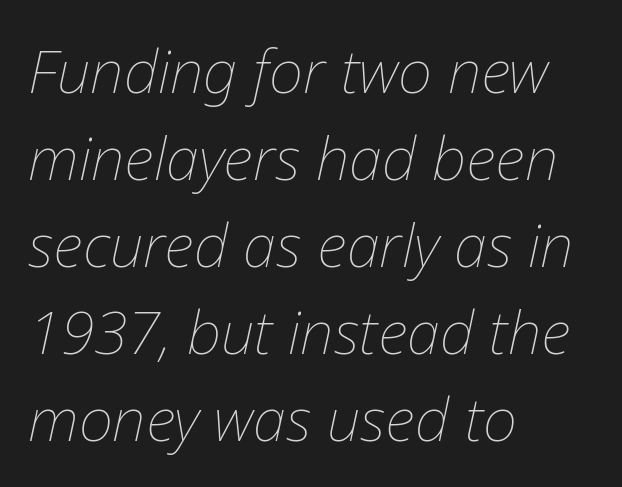
Q: Is the text bold? A: No.
Q: Is the text italic (slanted)? A: Yes, it leans right by about 12 degrees.
Q: Is the text underlined? A: No.
Q: How is the paragraph aligned? A: Left-aligned.
Q: Is the spacing between letters normal or unusually wide? A: Normal.
Q: Is the spacing between lines tight, normal or loose? A: Normal.
Q: Width (condensed, normal, or wide)? A: Normal.
Q: Stroke contrast? A: Low.
Q: x-height? A: Medium.
Q: Monospaced? A: No.
